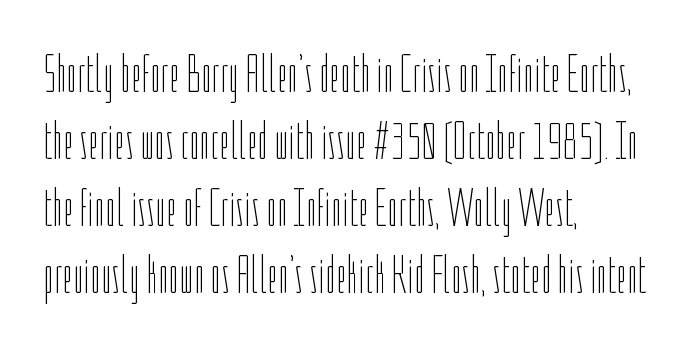
The image shows 54 px thin, condensed type, upright; set left-aligned, line spacing 1.24x, normal letter spacing, not underlined; low stroke contrast and a medium x-height.
